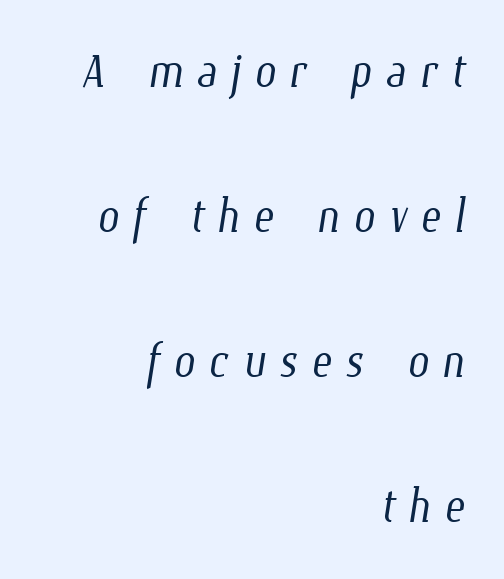
{"bold": "no", "weight": "light", "width": "condensed", "stroke_contrast": "low", "x_height": "medium", "monospaced": "no", "underline": "no", "align": "right", "line_spacing": "loose", "line_spacing_ratio": 2.34, "letter_spacing": "wide", "letter_spacing_em": 0.21, "glyph_px": 62}
